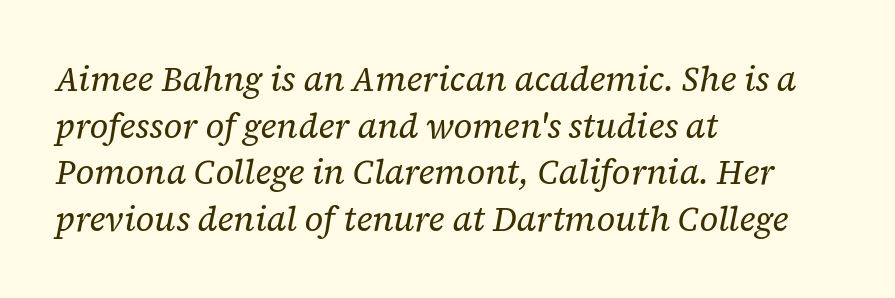
Q: Is the text bold? A: No.
Q: Is the text italic (slanted)? A: Yes, it leans right by about 12 degrees.
Q: Is the typeface a serif or a sans-serif typeface? A: Serif.
Q: Is the text underlined? A: No.
Q: How is the paragraph aligned? A: Left-aligned.
Q: Is the spacing between letters normal or unusually wide? A: Normal.
Q: Is the spacing between lines tight, normal or loose? A: Normal.
Q: Width (condensed, normal, or wide)? A: Normal.
Q: Stroke contrast? A: Low.
Q: x-height? A: Medium.
Q: Monospaced? A: No.
